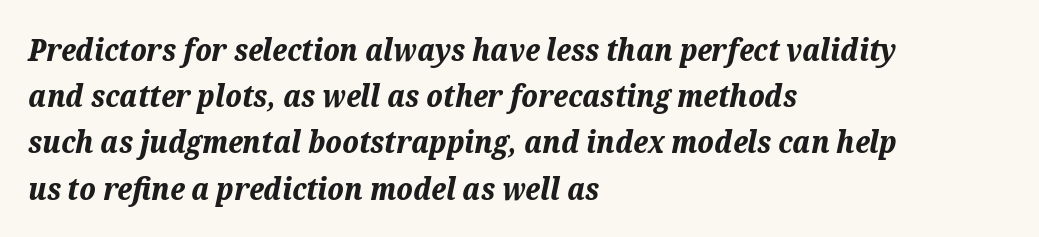
The image shows 30 px bold type, italic (leaning right); set left-aligned, normal line spacing (1.54x), normal letter spacing, not underlined; medium stroke contrast and a medium x-height.
